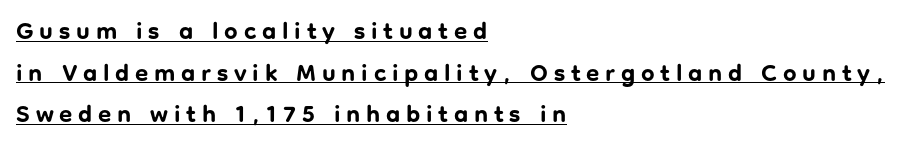
Q: Is the text bold? A: Yes.
Q: Is the text italic (slanted)? A: No, it is upright.
Q: Is the text underlined? A: Yes.
Q: How is the paragraph aligned? A: Left-aligned.
Q: Is the spacing between letters normal or unusually wide? A: Unusually wide.
